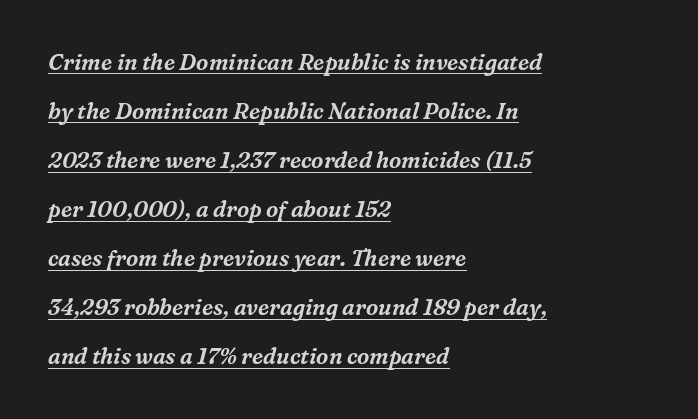
Q: Is the text italic (slanted)? A: Yes, it leans right by about 16 degrees.
Q: Is the text underlined? A: Yes.
Q: How is the paragraph aligned? A: Left-aligned.
Q: Is the spacing between letters normal or unusually wide? A: Normal.
Q: Is the spacing between lines tight, normal or loose? A: Loose.
